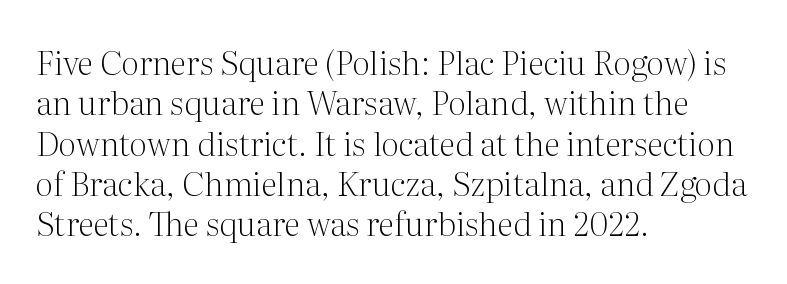
{"serif": "yes", "italic": "no", "bold": "no", "weight": "light", "width": "normal", "stroke_contrast": "medium", "x_height": "medium", "monospaced": "no", "underline": "no", "align": "left", "line_spacing_ratio": 1.22, "letter_spacing": "normal", "letter_spacing_em": 0.0, "glyph_px": 33}
